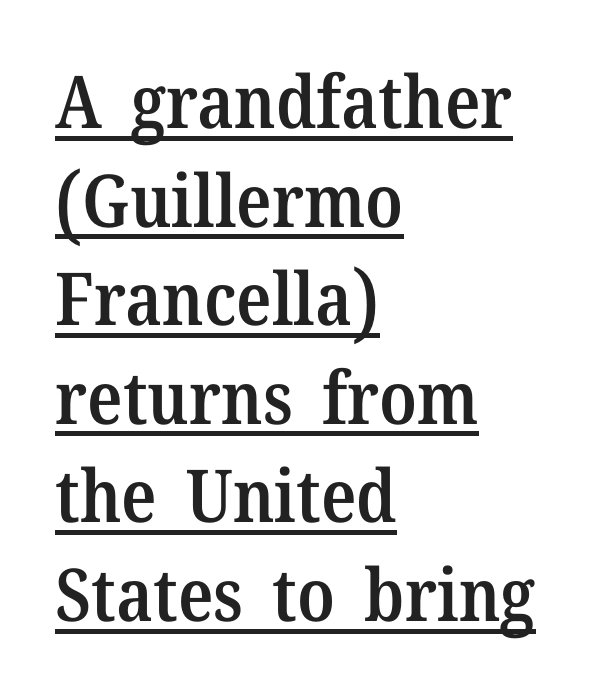
You can tell it's not italic because the verticals are truly vertical. Is this a fixed-width face? No — the glyphs have proportional, varying widths. How would I describe the line gaps? Plain and ordinary. Here the glyphs are tracked normally, forming tight word shapes.
